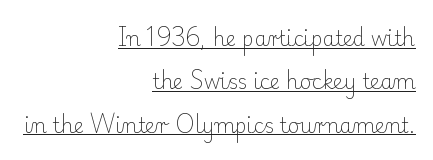
{"italic": "no", "bold": "no", "underline": "yes", "align": "right", "line_spacing": "loose", "line_spacing_ratio": 2.17, "letter_spacing": "normal", "letter_spacing_em": 0.0, "glyph_px": 20}
